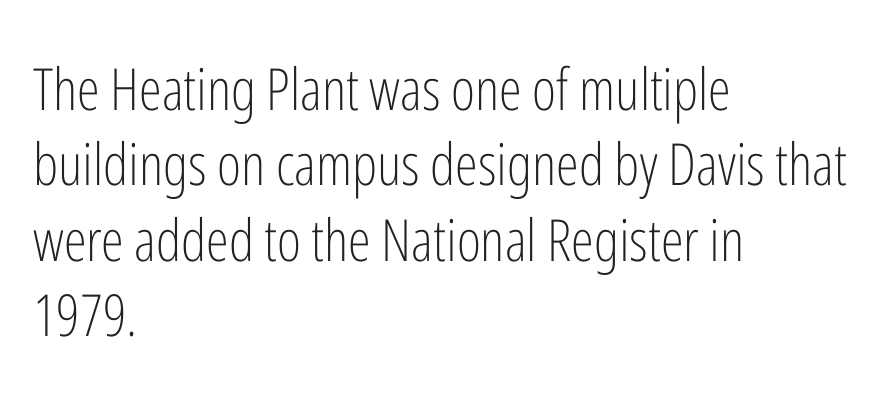
The image shows 58 px light, condensed sans-serif type, upright; set left-aligned, normal line spacing (1.3x), normal letter spacing, not underlined; low stroke contrast and a medium x-height.
